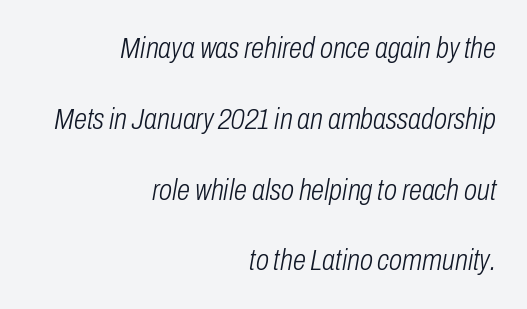
The image shows 30 px light, condensed type, italic (leaning right); set right-aligned, loose line spacing (2.36x), normal letter spacing, not underlined; low stroke contrast and a medium x-height.
